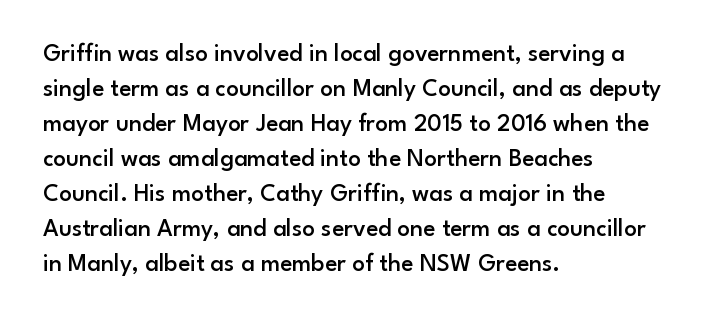
{"italic": "no", "bold": "semi", "underline": "no", "align": "left", "line_spacing": "normal", "line_spacing_ratio": 1.4, "letter_spacing": "normal", "letter_spacing_em": 0.0, "glyph_px": 25}
